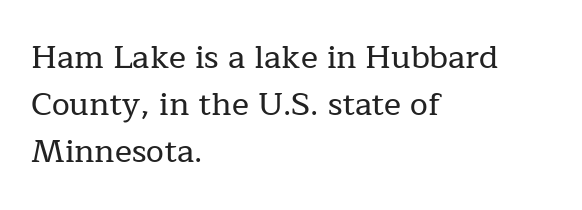
{"serif": "yes", "italic": "no", "width": "normal", "stroke_contrast": "low", "x_height": "medium", "monospaced": "no", "underline": "no", "align": "left", "line_spacing": "normal", "line_spacing_ratio": 1.47, "letter_spacing": "normal", "letter_spacing_em": 0.0, "glyph_px": 32}
